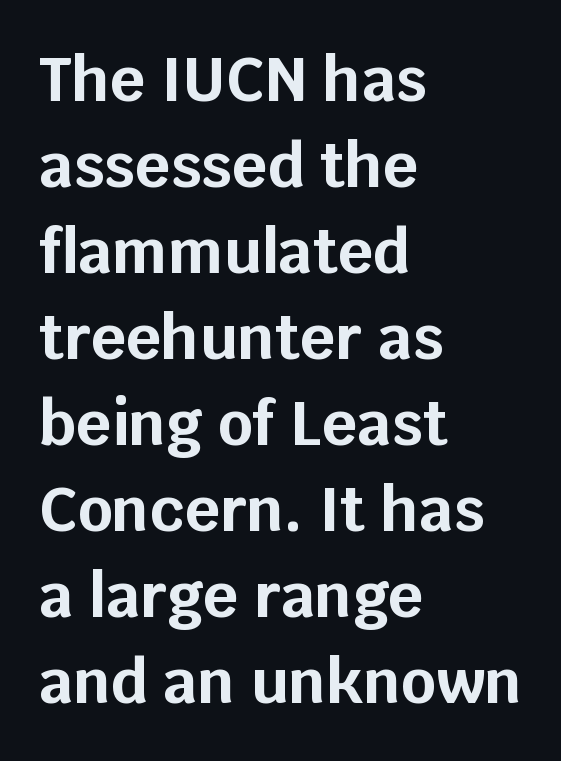
Interline gaps are of average width in this sample. Serif or sans? Sans — the stroke terminals are bare. Spacing verdict: proportional, widths tailored to each character. Quick note: not italic, upright. Heft: maximum for text — a bold. Characters follow at the spacing the type designer built in.
